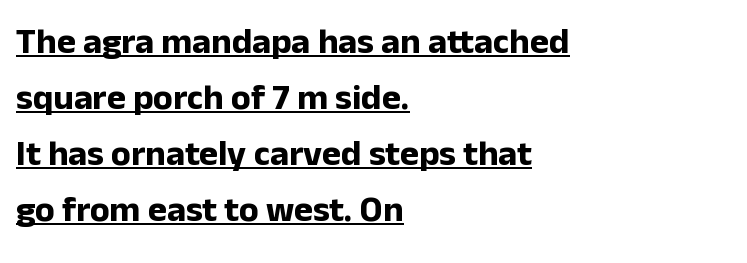
In terms of posture, this sample is upright. These lines are rendered in a variable-pitch font. Is there an underline? Yes — a line sits under the letters. Characters follow at the spacing the type designer built in. The rendering uses a bold face; every stroke is thick and dark.
